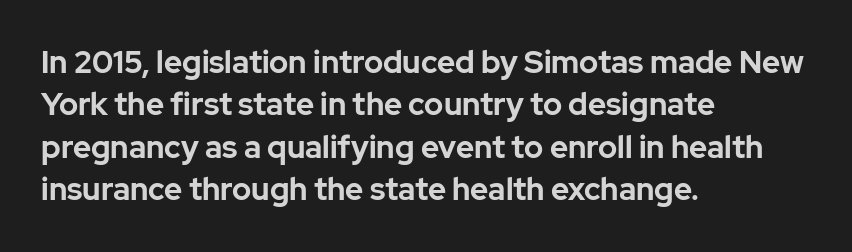
The setting favours the left margin, as ordinary paragraphs usually do. Reading down the column, the eye jumps a familiar distance to each next line. Each letter keeps its own natural width here, so spacing adapts to shape. The lettering stays uniformly vertical, giving the passage a roman look.
